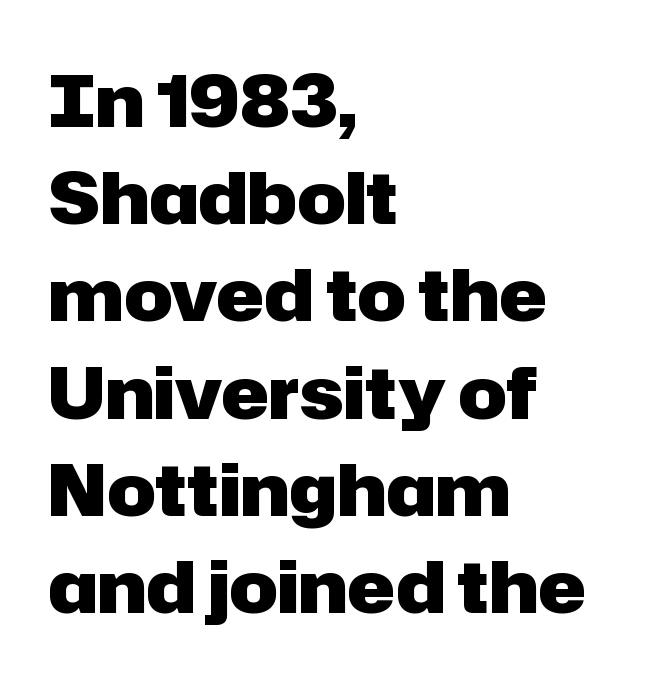
Q: Is the text bold? A: Yes.
Q: Is the text italic (slanted)? A: No, it is upright.
Q: Is the typeface a serif or a sans-serif typeface? A: Sans-serif.
Q: Is the text underlined? A: No.
Q: How is the paragraph aligned? A: Left-aligned.
Q: Is the spacing between letters normal or unusually wide? A: Normal.
Q: Is the spacing between lines tight, normal or loose? A: Normal.
Q: Width (condensed, normal, or wide)? A: Normal.
Q: Stroke contrast? A: Low.
Q: x-height? A: Medium.
Q: Monospaced? A: No.
